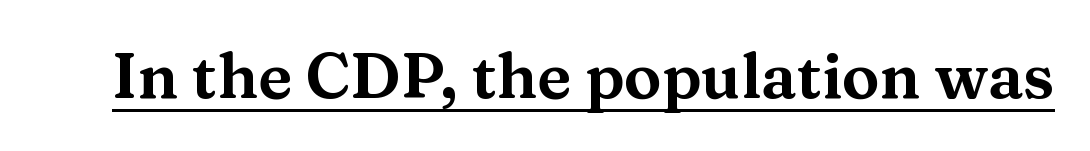
The image shows 63 px wide serif type, upright; set normal letter spacing, underlined; medium stroke contrast and a medium x-height.
